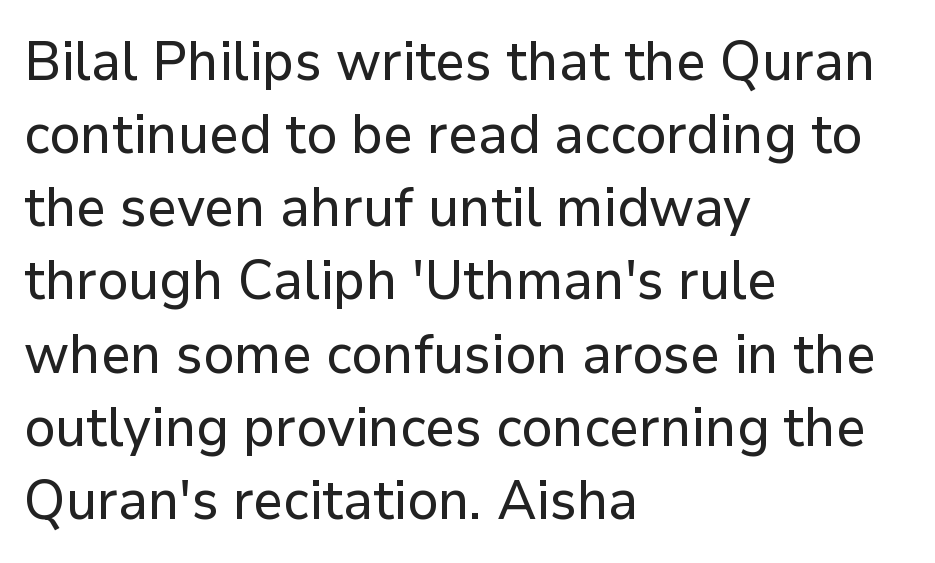
{"serif": "no", "italic": "no", "width": "normal", "stroke_contrast": "low", "x_height": "medium", "monospaced": "no", "underline": "no", "align": "left", "line_spacing": "normal", "line_spacing_ratio": 1.33, "letter_spacing": "normal", "letter_spacing_em": 0.0, "glyph_px": 55}
